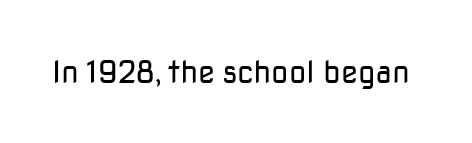
Q: Is the text bold? A: No.
Q: Is the text italic (slanted)? A: No, it is upright.
Q: Is the typeface a serif or a sans-serif typeface? A: Sans-serif.
Q: Is the text underlined? A: No.
Q: Is the spacing between letters normal or unusually wide? A: Normal.
Q: Width (condensed, normal, or wide)? A: Normal.
Q: Stroke contrast? A: Low.
Q: x-height? A: Medium.
Q: Monospaced? A: No.
